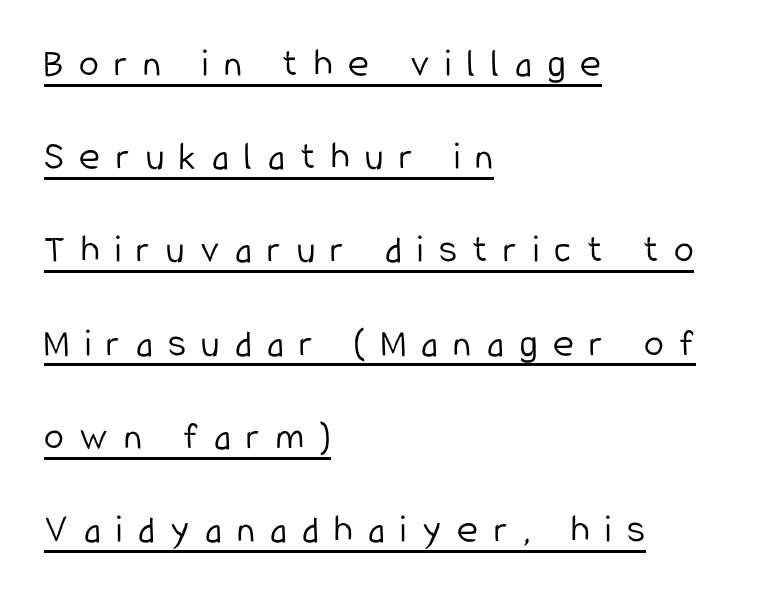
The image shows 40 px light, condensed sans-serif type, upright; set left-aligned, loose line spacing (2.33x), unusually wide letter spacing (+0.39 em), underlined; low stroke contrast and a medium x-height.
